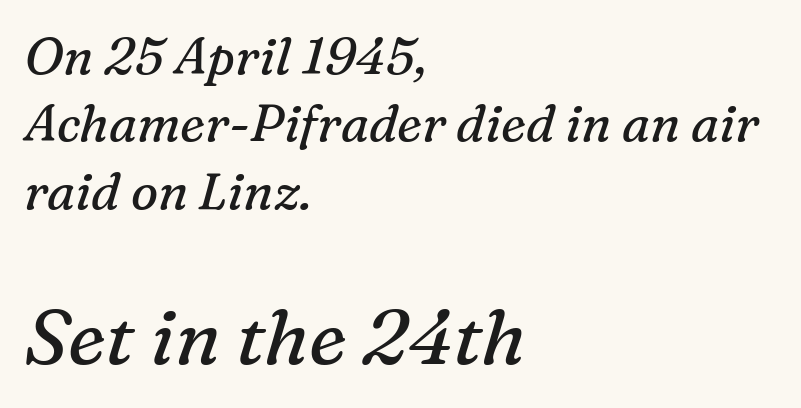
Q: Is the text bold? A: No.
Q: Is the text italic (slanted)? A: Yes, it leans right by about 16 degrees.
Q: Is the typeface a serif or a sans-serif typeface? A: Serif.
Q: Is the text underlined? A: No.
Q: How is the paragraph aligned? A: Left-aligned.
Q: Is the spacing between letters normal or unusually wide? A: Normal.
Q: Is the spacing between lines tight, normal or loose? A: Normal.
Q: Which block of text is set in a larger size, the first (top) or the second (bottom)? A: The second (bottom) one.
Q: Width (condensed, normal, or wide)? A: Normal.
Q: Stroke contrast? A: Medium.
Q: x-height? A: Medium.
Q: Monospaced? A: No.
